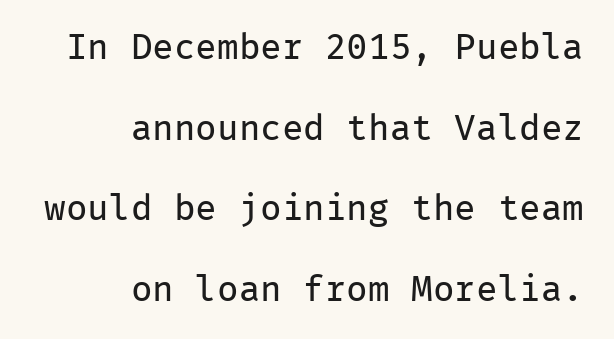
Counters stay open thanks to moderate or lighter strokes. Here the glyphs are tracked normally, forming tight word shapes. A typesetter would call this monospace, since all characters share one set width. You can tell from the bare stems that sans-serif type was used. The space beneath each line is pristine and unruled. Quick note: not italic, upright.
